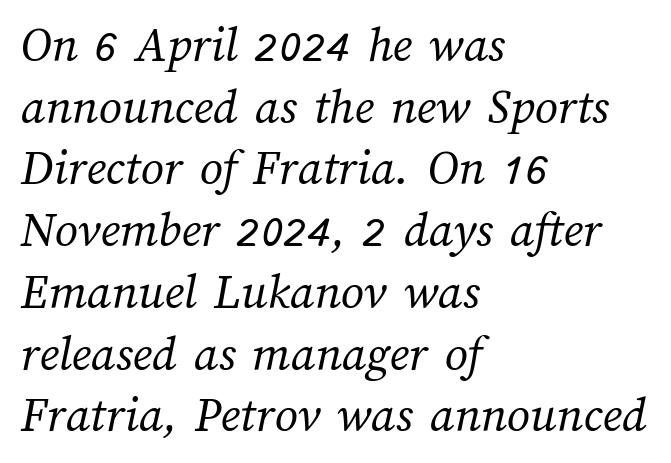
{"bold": "no", "weight": "regular", "width": "normal", "stroke_contrast": "medium", "x_height": "medium", "monospaced": "no", "underline": "no", "align": "left", "line_spacing_ratio": 1.21, "letter_spacing": "normal", "letter_spacing_em": 0.0, "glyph_px": 51}
